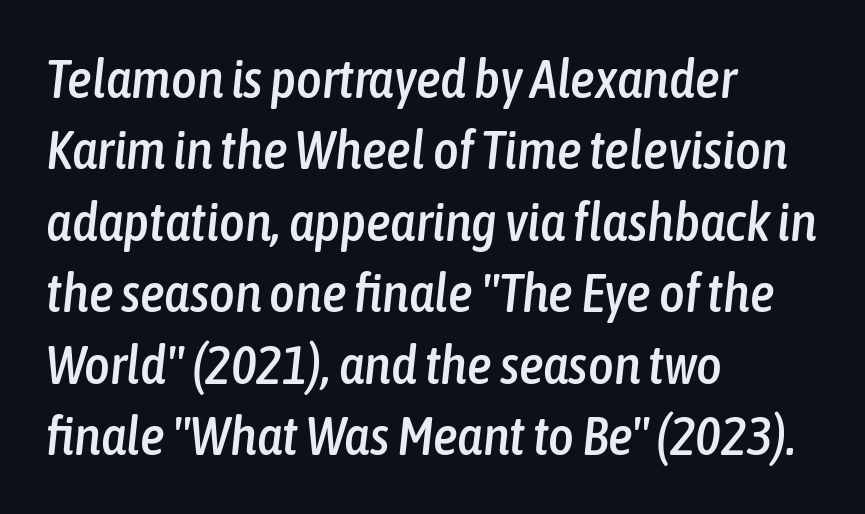
Observe the ordinary spacing: letters are neighbours, not strangers. The text carries the slant typical of an italic or oblique font. Unmarked baselines from the first word to the last. Typeset ragged right — the left edge is the straight one. Looks like regular typesetting: each glyph gets only the width it needs.
